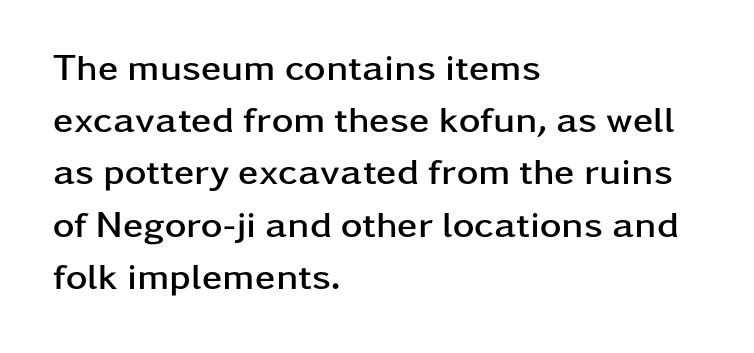
The image shows 37 px semibold, wide sans-serif type, upright; set left-aligned, normal line spacing (1.41x), normal letter spacing, not underlined; low stroke contrast and a medium x-height.
